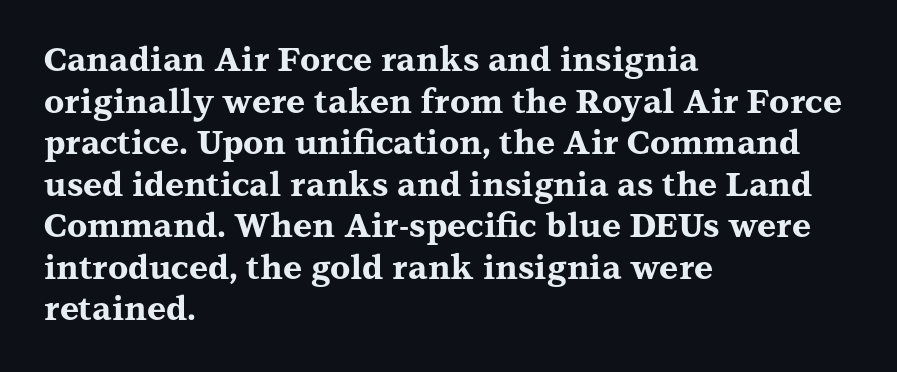
{"serif": "yes", "italic": "no", "bold": "yes", "weight": "bold", "width": "wide", "stroke_contrast": "medium", "x_height": "medium", "monospaced": "no", "underline": "no", "align": "left", "line_spacing": "normal", "line_spacing_ratio": 1.26, "letter_spacing": "normal", "letter_spacing_em": 0.0, "glyph_px": 33}
